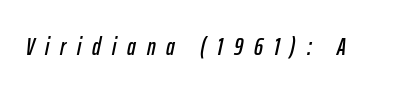
{"italic": "yes", "lean": "right", "slant_degrees": 12, "underline": "no", "letter_spacing": "wide", "letter_spacing_em": 0.44, "glyph_px": 25}
